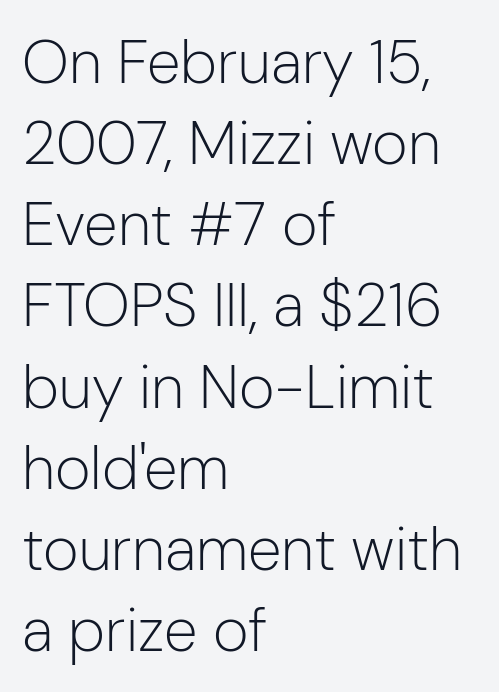
Q: Is the text bold? A: No.
Q: Is the text italic (slanted)? A: No, it is upright.
Q: Is the typeface a serif or a sans-serif typeface? A: Sans-serif.
Q: Is the text underlined? A: No.
Q: How is the paragraph aligned? A: Left-aligned.
Q: Is the spacing between letters normal or unusually wide? A: Normal.
Q: Is the spacing between lines tight, normal or loose? A: Normal.
Q: Width (condensed, normal, or wide)? A: Normal.
Q: Stroke contrast? A: Low.
Q: x-height? A: Medium.
Q: Monospaced? A: No.
